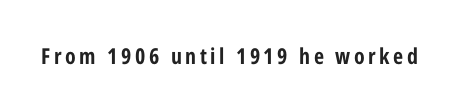
Q: Is the text bold? A: Yes.
Q: Is the text italic (slanted)? A: No, it is upright.
Q: Is the text underlined? A: No.
